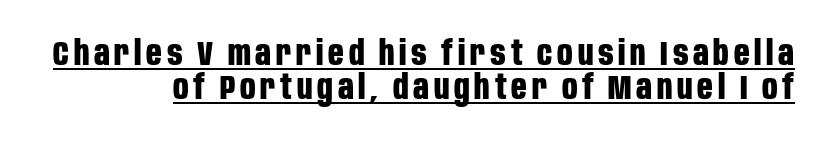
Do the characters align in a grid? No, the font is proportional. Posture: vertical. Underline: present. The passage shown stacks its lines with hardly any gap. Letterform terminals end flat and unadorned throughout the passage.
